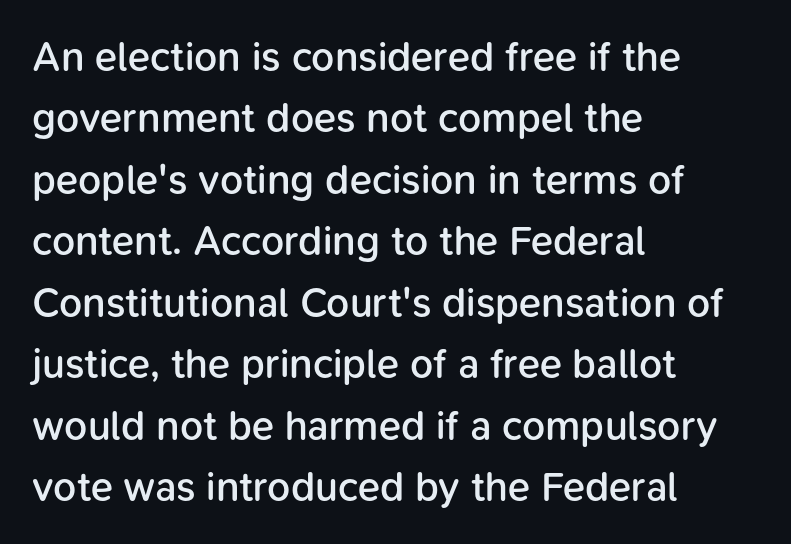
Q: Is the text bold? A: Semi-bold.
Q: Is the text italic (slanted)? A: No, it is upright.
Q: Is the typeface a serif or a sans-serif typeface? A: Sans-serif.
Q: Is the text underlined? A: No.
Q: How is the paragraph aligned? A: Left-aligned.
Q: Is the spacing between letters normal or unusually wide? A: Normal.
Q: Is the spacing between lines tight, normal or loose? A: Normal.
Q: Width (condensed, normal, or wide)? A: Normal.
Q: Stroke contrast? A: Low.
Q: x-height? A: Medium.
Q: Monospaced? A: No.
